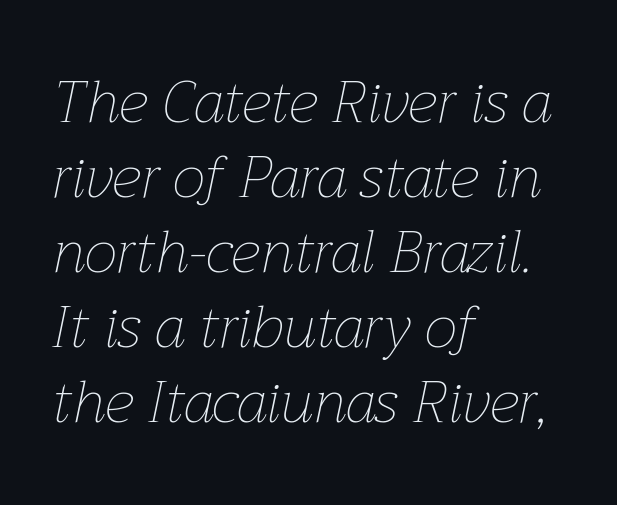
Words appear dense and cohesive because spacing is normal. This sample keeps an unexceptional amount of space between lines. Note the varied advance widths — an 'i' is clearly narrower than an 'm'. Unmarked baselines from the first word to the last. Notice how the stems are inclined rather than vertical — that's the hallmark of italics.
